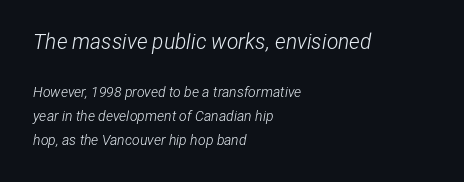
{"italic": "yes", "lean": "right", "slant_degrees": 12, "bold": "no", "underline": "no", "align": "left", "line_spacing_ratio": 1.71, "letter_spacing": "normal", "letter_spacing_em": 0.0, "larger_block": "first", "size_ratio": 1.5, "glyph_px": 21}
